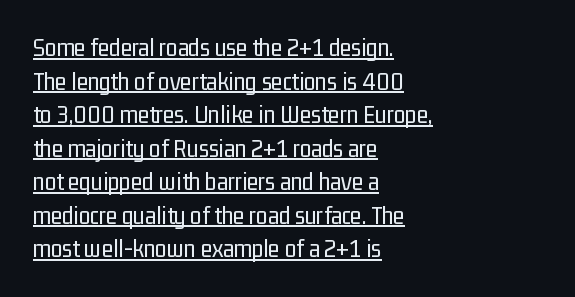
Unbolded letterforms with no extra heft. Inter-character spacing is left at the font's built-in metrics. Notice how the stems are strictly vertical — no italics here. Students, observe the line beneath the letters — that is underlining. Interline gaps are of average width in this sample. The paragraph has a hard left edge and a soft right edge.
